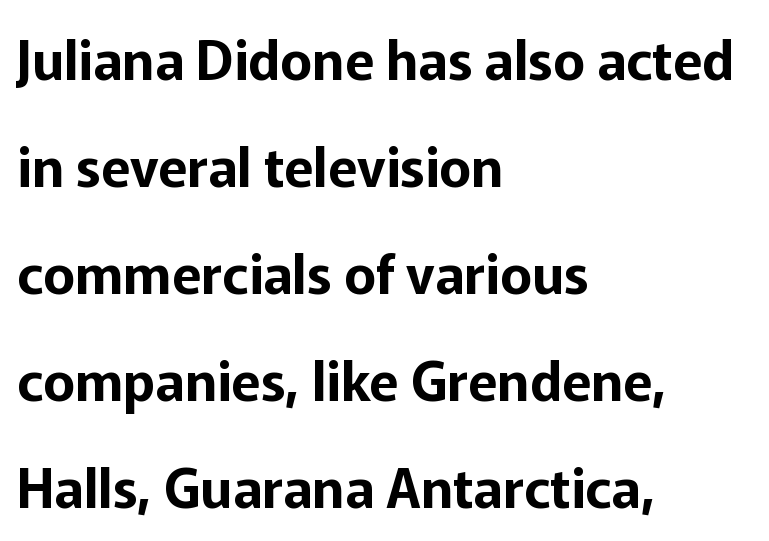
Q: Is the text italic (slanted)? A: No, it is upright.
Q: Is the typeface a serif or a sans-serif typeface? A: Sans-serif.
Q: Is the text underlined? A: No.
Q: How is the paragraph aligned? A: Left-aligned.
Q: Is the spacing between letters normal or unusually wide? A: Normal.
Q: Is the spacing between lines tight, normal or loose? A: Loose.
Q: Width (condensed, normal, or wide)? A: Normal.
Q: Stroke contrast? A: Low.
Q: x-height? A: Medium.
Q: Monospaced? A: No.
